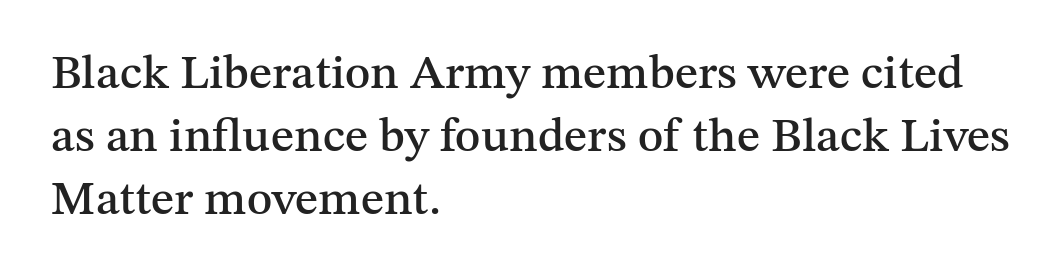
The image shows 48 px serif type, upright; set left-aligned, normal line spacing (1.31x), normal letter spacing, not underlined; medium stroke contrast and a medium x-height.
